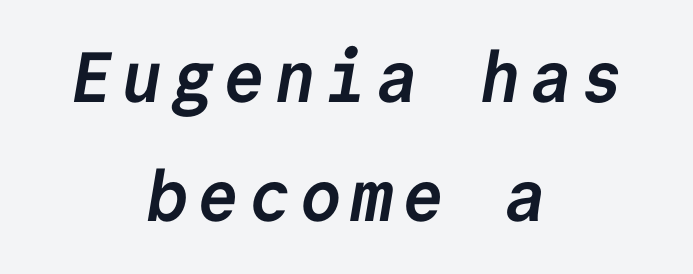
Note the uniform advance width — an 'i' takes as much space as an 'm'. This sample keeps an unexceptional amount of space between lines. Does the copy run flush right? No — it is centered line by line. Grotesque or geometric, the face here clearly has no serifs. Nobody drew a line under any word here. What weight is shown? A full bold with thick strokes.
